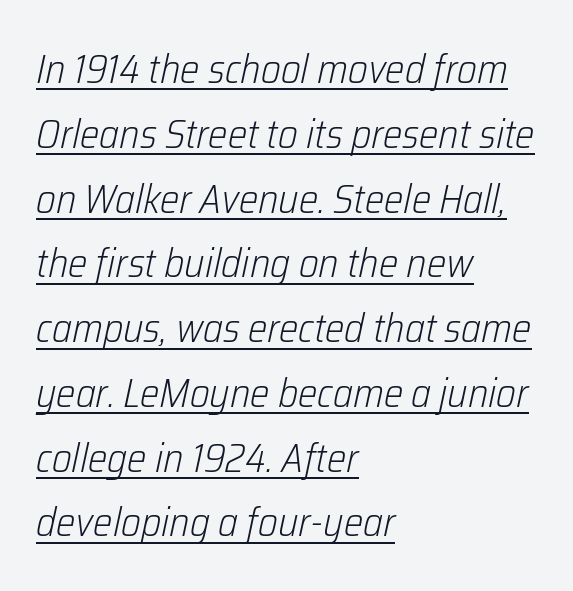
The image shows 41 px light, condensed type, italic (leaning right); set left-aligned, normal line spacing (1.58x), normal letter spacing, underlined; low stroke contrast and a medium x-height.
